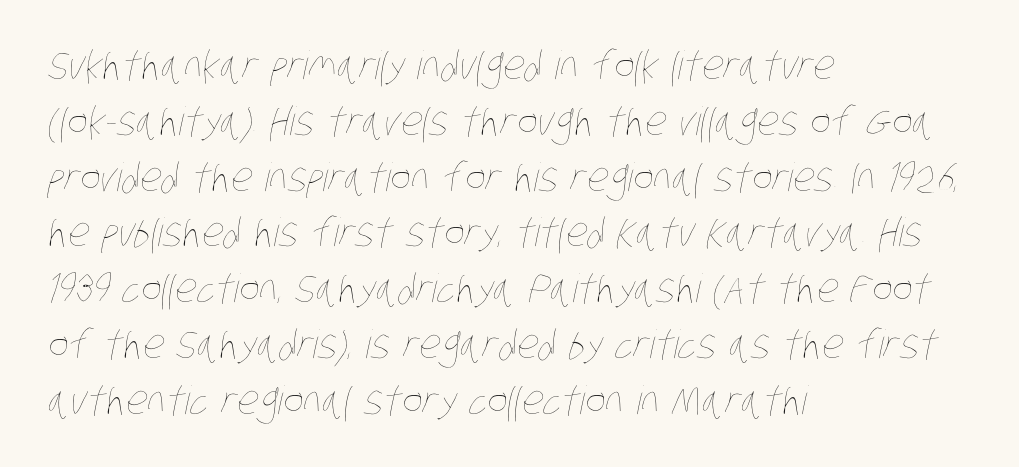
The face looks like a standard text weight, possibly lighter. Short and long lines alike share a common starting point at left. A clean baseline with only descenders dipping below it. This sample keeps an unexceptional amount of space between lines. Between one letter and the next there's only the usual sliver of space.
